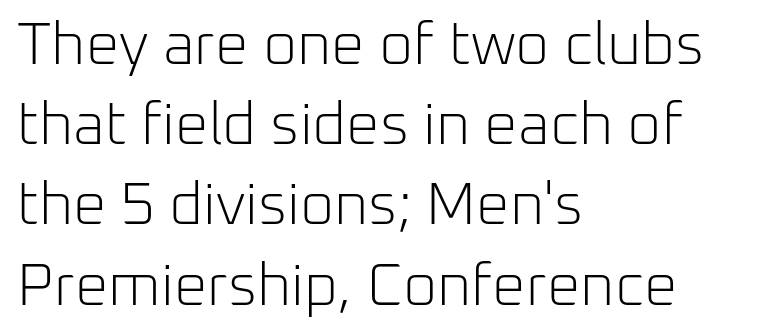
Q: Is the text bold? A: No.
Q: Is the text italic (slanted)? A: No, it is upright.
Q: Is the typeface a serif or a sans-serif typeface? A: Sans-serif.
Q: Is the text underlined? A: No.
Q: How is the paragraph aligned? A: Left-aligned.
Q: Is the spacing between letters normal or unusually wide? A: Normal.
Q: Is the spacing between lines tight, normal or loose? A: Normal.
Q: Width (condensed, normal, or wide)? A: Normal.
Q: Stroke contrast? A: Low.
Q: x-height? A: Medium.
Q: Monospaced? A: No.
